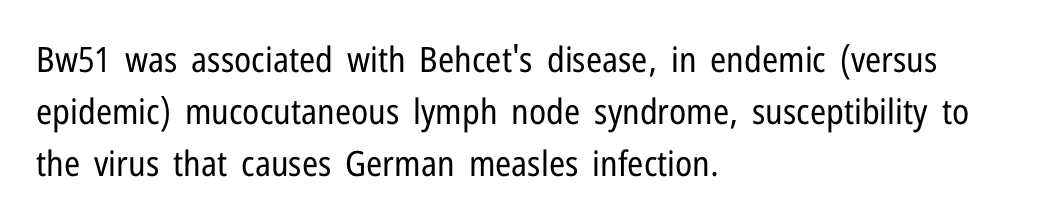
{"serif": "no", "italic": "no", "bold": "no", "weight": "regular", "width": "condensed", "stroke_contrast": "low", "x_height": "medium", "monospaced": "no", "underline": "no", "align": "left", "line_spacing": "normal", "line_spacing_ratio": 1.48, "letter_spacing": "normal", "letter_spacing_em": 0.0, "glyph_px": 35}
